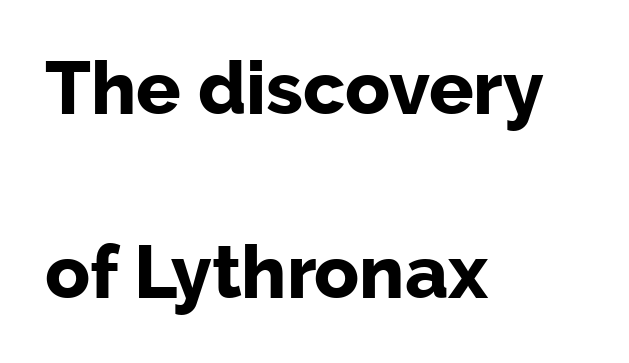
The horizontal fit of the characters is conventional and even. This rendering features lettering with no underline. The letters stand upright; this is a roman face. All the whitespace from short lines collects on the right. Note the varied advance widths — an 'i' is clearly narrower than an 'm'. This rendering employs a face without finishing strokes, i.e., a sans-serif.
